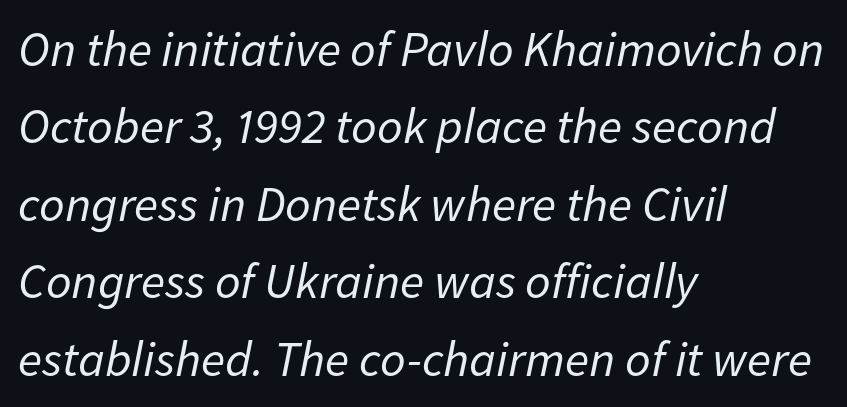
Q: Is the text bold? A: No.
Q: Is the text italic (slanted)? A: Yes, it leans right by about 11 degrees.
Q: Is the text underlined? A: No.
Q: How is the paragraph aligned? A: Left-aligned.
Q: Is the spacing between letters normal or unusually wide? A: Normal.
Q: Is the spacing between lines tight, normal or loose? A: Normal.
Q: Width (condensed, normal, or wide)? A: Normal.
Q: Stroke contrast? A: Low.
Q: x-height? A: Medium.
Q: Monospaced? A: No.
